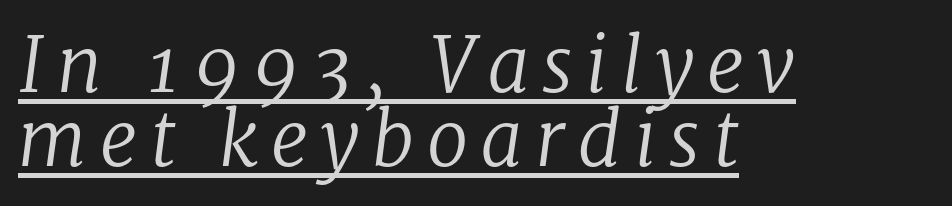
The image shows 75 px regular-weight serif type, italic (leaning right); set left-aligned, tight line spacing (0.99x), underlined; low stroke contrast and a medium x-height.
